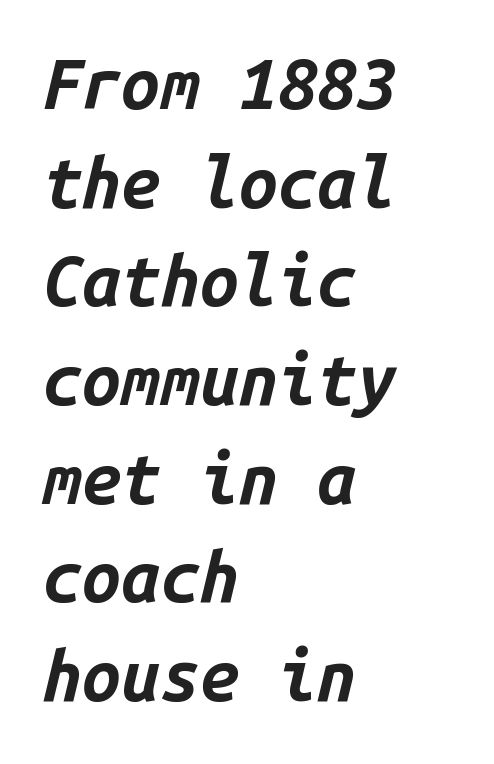
Q: Is the text bold? A: Yes.
Q: Is the text italic (slanted)? A: Yes, it leans right by about 14 degrees.
Q: Is the text underlined? A: No.
Q: How is the paragraph aligned? A: Left-aligned.
Q: Is the spacing between letters normal or unusually wide? A: Normal.
Q: Is the spacing between lines tight, normal or loose? A: Normal.
Q: Width (condensed, normal, or wide)? A: Normal.
Q: Stroke contrast? A: Low.
Q: x-height? A: Medium.
Q: Monospaced? A: Yes.
